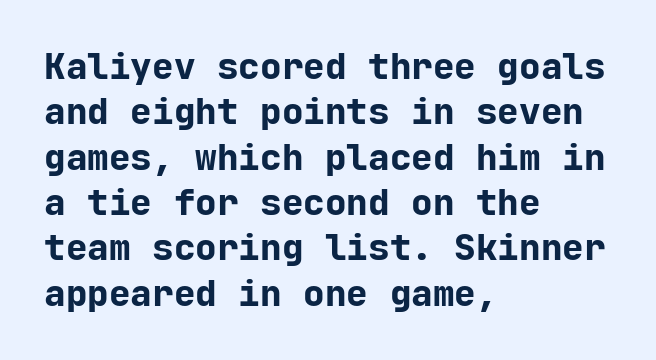
{"serif": "no", "italic": "no", "bold": "yes", "weight": "bold", "width": "normal", "stroke_contrast": "low", "x_height": "medium", "monospaced": "yes", "underline": "no", "align": "left", "line_spacing": "normal", "line_spacing_ratio": 1.26, "letter_spacing": "normal", "letter_spacing_em": 0.0, "glyph_px": 36}
